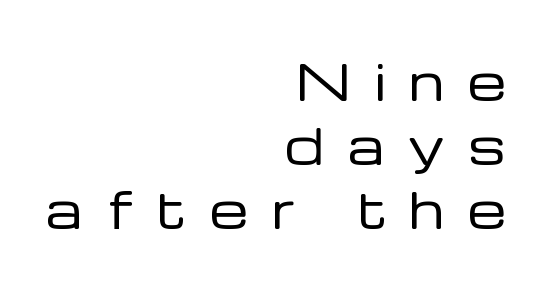
The image shows 49 px regular-weight sans-serif type, upright; set right-aligned, normal line spacing (1.31x), unusually wide letter spacing (+0.49 em), not underlined; low stroke contrast and a medium x-height.
